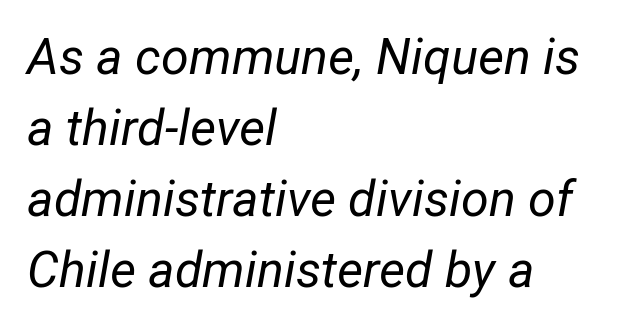
The image shows 50 px regular-weight type, italic (leaning right); set left-aligned, normal line spacing (1.42x), normal letter spacing, not underlined; low stroke contrast and a medium x-height.
